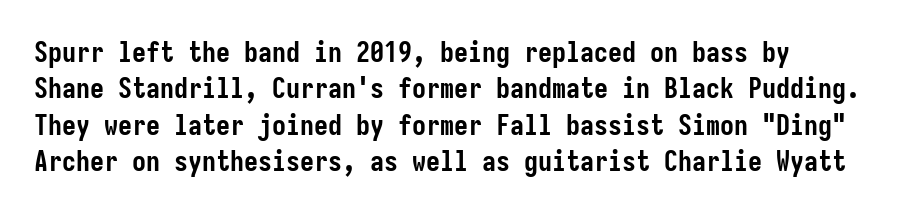
The image shows 28 px semibold, condensed sans-serif type, upright; set left-aligned, normal line spacing (1.3x), normal letter spacing, not underlined; low stroke contrast and a medium x-height.
